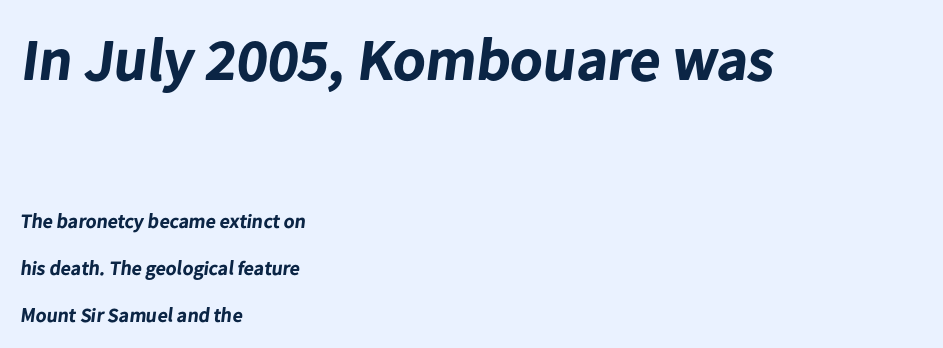
Q: Is the text bold? A: Yes.
Q: Is the typeface a serif or a sans-serif typeface? A: Sans-serif.
Q: Is the text underlined? A: No.
Q: How is the paragraph aligned? A: Left-aligned.
Q: Is the spacing between letters normal or unusually wide? A: Normal.
Q: Is the spacing between lines tight, normal or loose? A: Loose.
Q: Which block of text is set in a larger size, the first (top) or the second (bottom)? A: The first (top) one.
Q: Width (condensed, normal, or wide)? A: Normal.
Q: Stroke contrast? A: Low.
Q: x-height? A: Medium.
Q: Monospaced? A: No.
